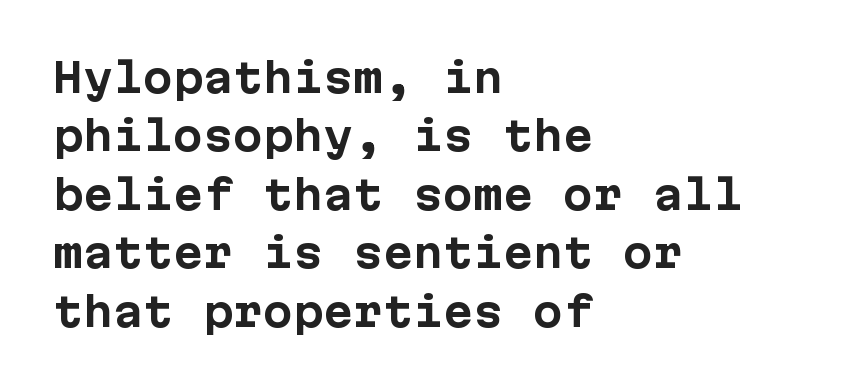
The image shows 40 px bold sans-serif type, upright; set left-aligned, normal line spacing (1.46x), normal letter spacing, not underlined; low stroke contrast and a medium x-height.
